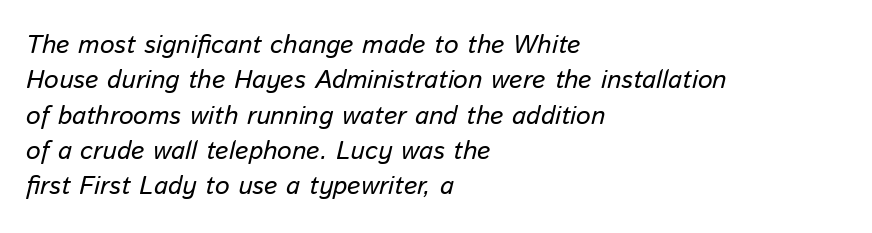
This block has exactly the height ordinary leading produces. One-word summary of the alignment: left. Emphasis-style slanted type is in use. On a weight scale, this lands at 450 or below. How are the letters spaced? Ordinarily, with no added tracking.
